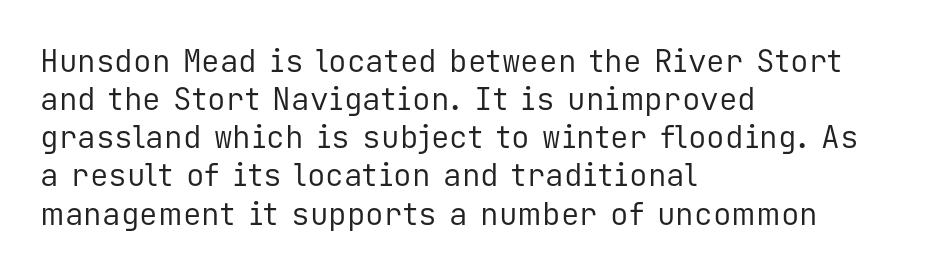
{"serif": "no", "italic": "no", "bold": "no", "weight": "regular", "width": "normal", "stroke_contrast": "low", "x_height": "medium", "monospaced": "yes", "underline": "no", "align": "left", "line_spacing_ratio": 1.23, "letter_spacing": "normal", "letter_spacing_em": 0.0, "glyph_px": 31}
